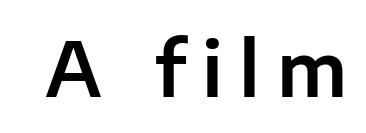
Q: Is the text italic (slanted)? A: No, it is upright.
Q: Is the typeface a serif or a sans-serif typeface? A: Sans-serif.
Q: Is the text underlined? A: No.
Q: Is the spacing between letters normal or unusually wide? A: Unusually wide.
Q: Width (condensed, normal, or wide)? A: Normal.
Q: Stroke contrast? A: Low.
Q: x-height? A: Medium.
Q: Monospaced? A: No.
